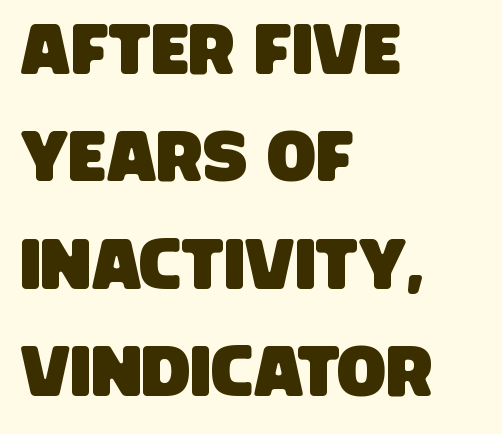
The image shows 72 px condensed sans-serif type; set left-aligned, normal line spacing (1.49x), normal letter spacing, not underlined; low stroke contrast and a large x-height.
